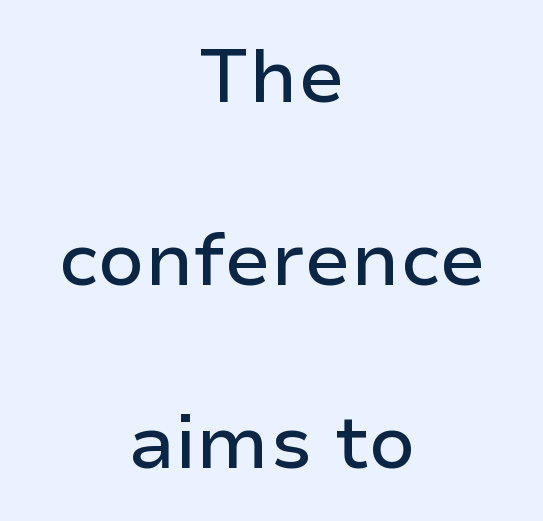
The image shows 75 px sans-serif type, upright; set centered, loose line spacing (2.44x), normal letter spacing, not underlined; low stroke contrast and a medium x-height.
